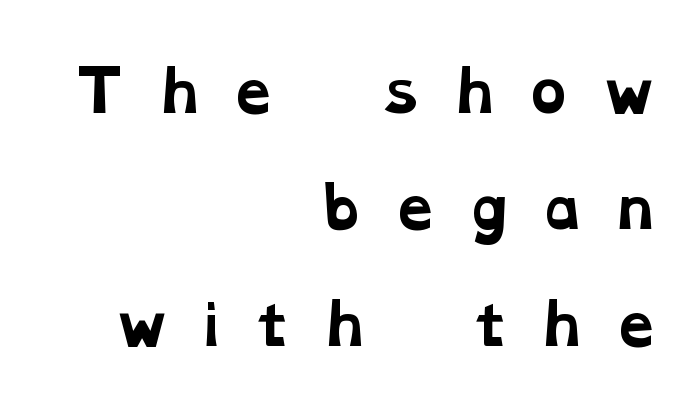
Q: Is the text bold? A: Yes.
Q: Is the typeface a serif or a sans-serif typeface? A: Serif.
Q: Is the text underlined? A: No.
Q: How is the paragraph aligned? A: Right-aligned.
Q: Is the spacing between letters normal or unusually wide? A: Unusually wide.
Q: Is the spacing between lines tight, normal or loose? A: Loose.
Q: Width (condensed, normal, or wide)? A: Wide.
Q: Stroke contrast? A: Low.
Q: x-height? A: Medium.
Q: Monospaced? A: No.
